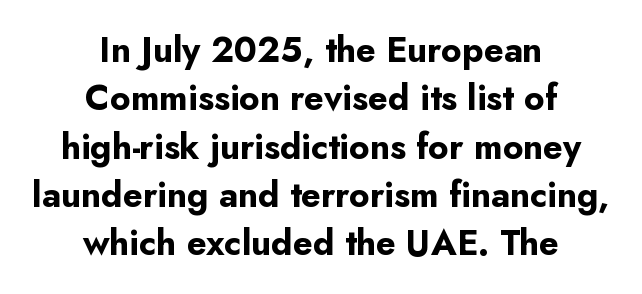
Q: Is the text bold? A: Yes.
Q: Is the text italic (slanted)? A: No, it is upright.
Q: Is the typeface a serif or a sans-serif typeface? A: Sans-serif.
Q: Is the text underlined? A: No.
Q: How is the paragraph aligned? A: Centered.
Q: Is the spacing between letters normal or unusually wide? A: Normal.
Q: Is the spacing between lines tight, normal or loose? A: Normal.
Q: Width (condensed, normal, or wide)? A: Normal.
Q: Stroke contrast? A: Low.
Q: x-height? A: Small.
Q: Monospaced? A: No.
